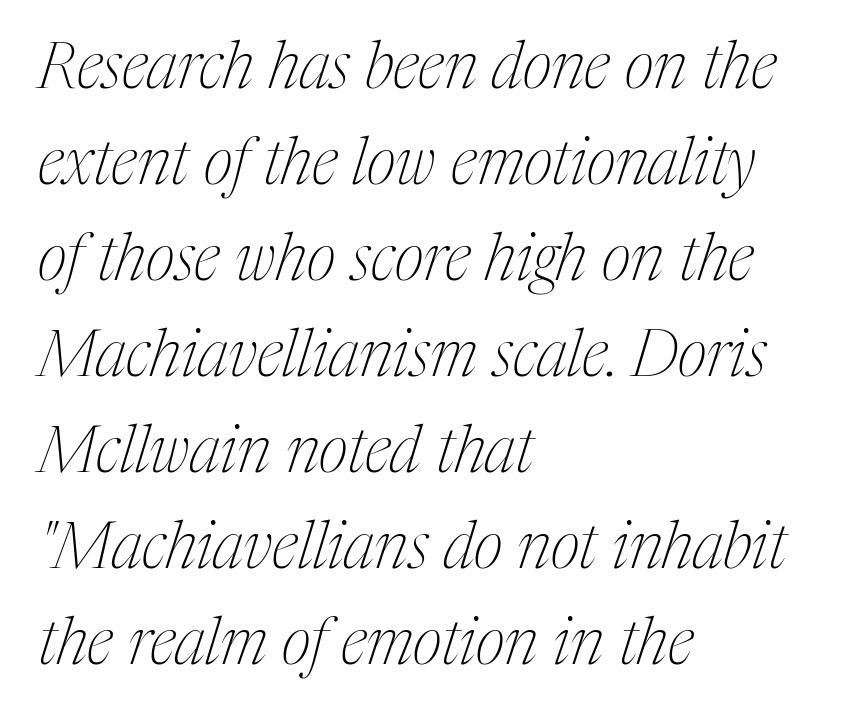
{"serif": "yes", "italic": "yes", "lean": "right", "slant_degrees": 17, "bold": "no", "weight": "thin", "width": "condensed", "stroke_contrast": "medium", "x_height": "medium", "monospaced": "no", "underline": "no", "align": "left", "line_spacing": "normal", "line_spacing_ratio": 1.5, "letter_spacing": "normal", "letter_spacing_em": 0.0, "glyph_px": 64}
